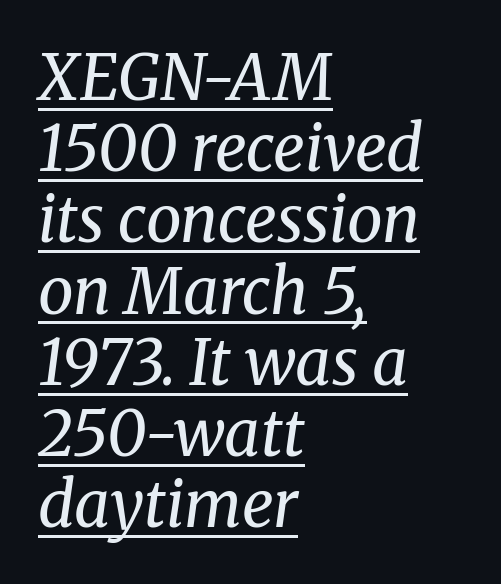
This sample has the flowing, uneven cadence of proportional lettering. The characters display serif detailing at their extremities. Default kerning and tracking; the words read as compact shapes. A quiet, ordinary-to-light weight characterises the typeface.
